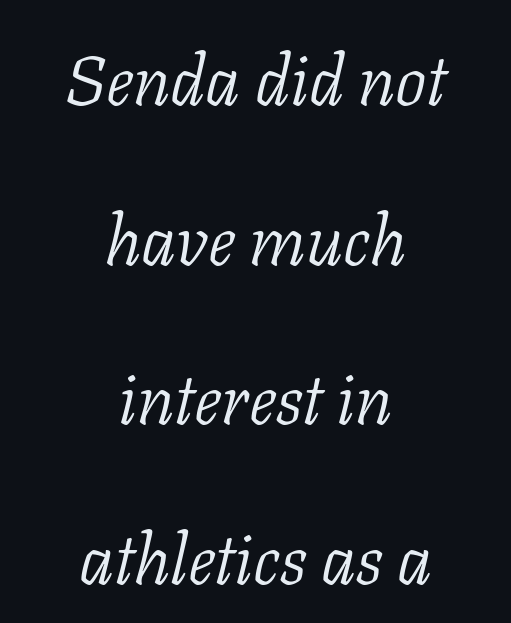
The space directly below the letters is spotless. Vertical spacing — loose. Every character sits at an angle, as italics do. A quiet, ordinary-to-light weight characterises the typeface. Each line is balanced around a shared central axis. Spacing verdict: proportional, widths tailored to each character.
